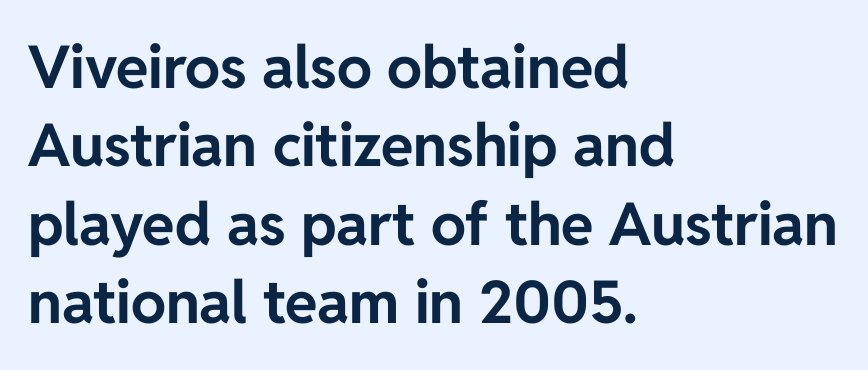
Q: Is the text bold? A: Yes.
Q: Is the text italic (slanted)? A: No, it is upright.
Q: Is the typeface a serif or a sans-serif typeface? A: Sans-serif.
Q: Is the text underlined? A: No.
Q: How is the paragraph aligned? A: Left-aligned.
Q: Is the spacing between letters normal or unusually wide? A: Normal.
Q: Is the spacing between lines tight, normal or loose? A: Normal.
Q: Width (condensed, normal, or wide)? A: Normal.
Q: Stroke contrast? A: Low.
Q: x-height? A: Medium.
Q: Monospaced? A: No.
